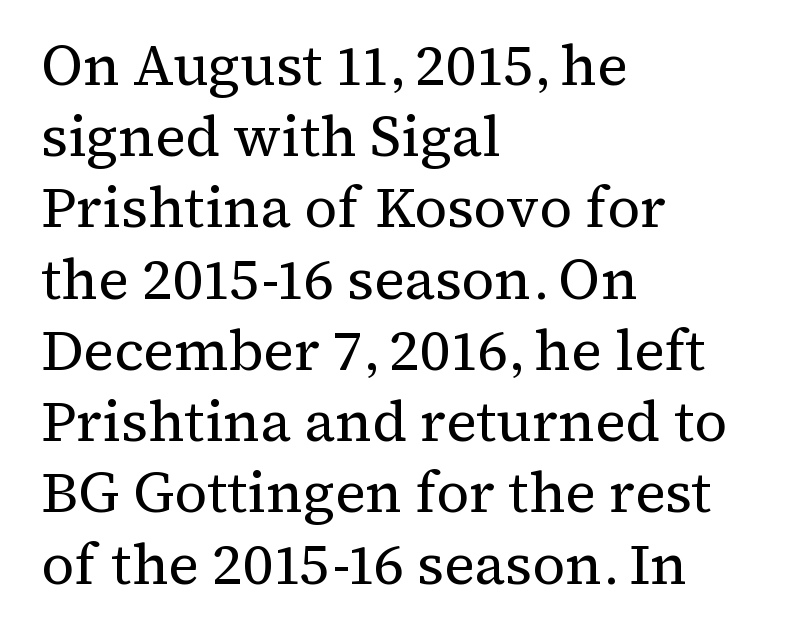
Q: Is the text bold? A: No.
Q: Is the text italic (slanted)? A: No, it is upright.
Q: Is the typeface a serif or a sans-serif typeface? A: Serif.
Q: Is the text underlined? A: No.
Q: How is the paragraph aligned? A: Left-aligned.
Q: Is the spacing between letters normal or unusually wide? A: Normal.
Q: Is the spacing between lines tight, normal or loose? A: Normal.
Q: Width (condensed, normal, or wide)? A: Normal.
Q: Stroke contrast? A: Medium.
Q: x-height? A: Medium.
Q: Monospaced? A: No.
